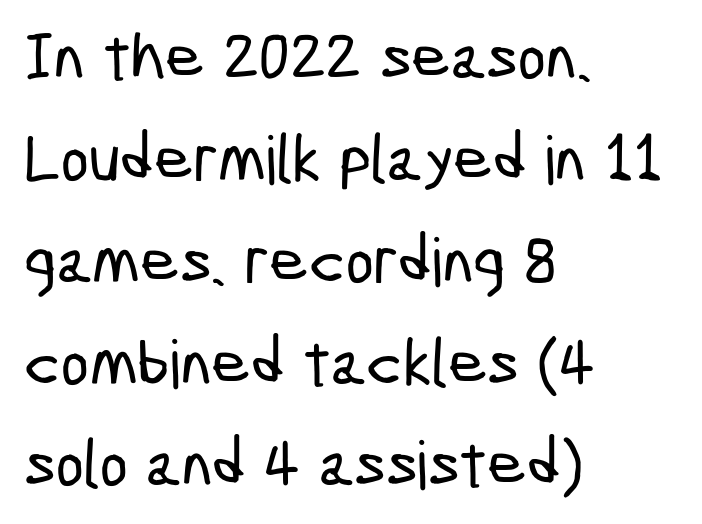
Q: Is the typeface a serif or a sans-serif typeface? A: Sans-serif.
Q: Is the text underlined? A: No.
Q: How is the paragraph aligned? A: Left-aligned.
Q: Is the spacing between letters normal or unusually wide? A: Normal.
Q: Is the spacing between lines tight, normal or loose? A: Normal.
Q: Width (condensed, normal, or wide)? A: Condensed.
Q: Stroke contrast? A: Low.
Q: x-height? A: Medium.
Q: Monospaced? A: No.
